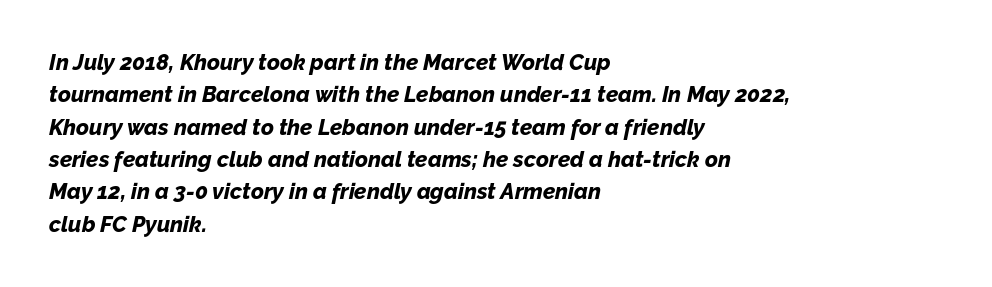
The image shows 22 px bold type, italic (leaning right); set left-aligned, normal line spacing (1.47x), normal letter spacing, not underlined.
